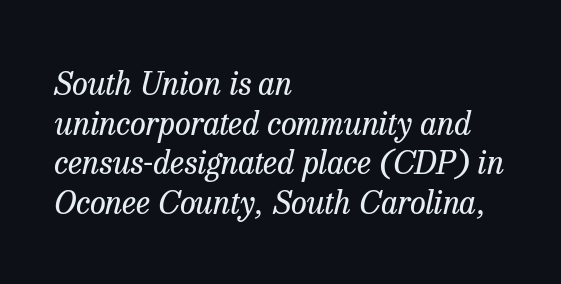
Q: Is the text bold? A: No.
Q: Is the text italic (slanted)? A: Yes, it leans right by about 13 degrees.
Q: Is the typeface a serif or a sans-serif typeface? A: Serif.
Q: Is the text underlined? A: No.
Q: How is the paragraph aligned? A: Left-aligned.
Q: Is the spacing between letters normal or unusually wide? A: Normal.
Q: Width (condensed, normal, or wide)? A: Normal.
Q: Stroke contrast? A: Low.
Q: x-height? A: Medium.
Q: Monospaced? A: No.
